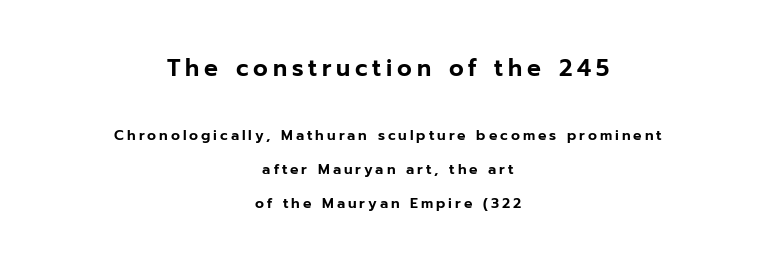
The specimen reads as upright at a glance. The glyphs are unaccompanied by any horizontal stroke below them. The rendering shrinks the type as you move from the upper chunk to the lower. Compared with typical body copy, the letter spacing here is much looser.
